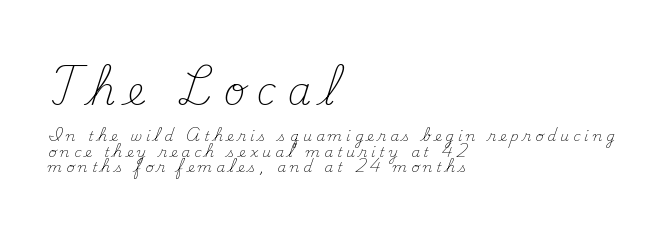
The image shows 38 px light serif type; set left-aligned, tight line spacing (1.1x), unusually wide letter spacing (+0.29 em), not underlined; the first (top) block is 2.71x larger; medium stroke contrast and a small x-height.
